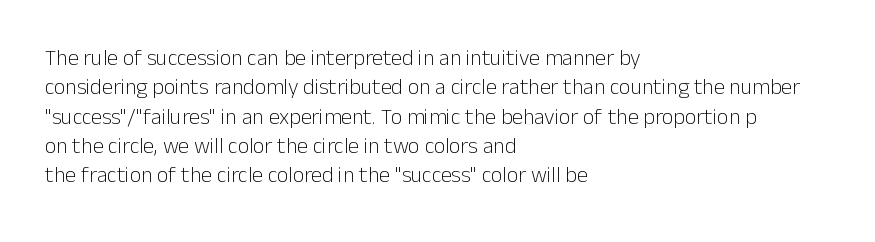
Q: Is the text bold? A: No.
Q: Is the text italic (slanted)? A: No, it is upright.
Q: Is the text underlined? A: No.
Q: How is the paragraph aligned? A: Left-aligned.
Q: Is the spacing between letters normal or unusually wide? A: Normal.
Q: Is the spacing between lines tight, normal or loose? A: Normal.
